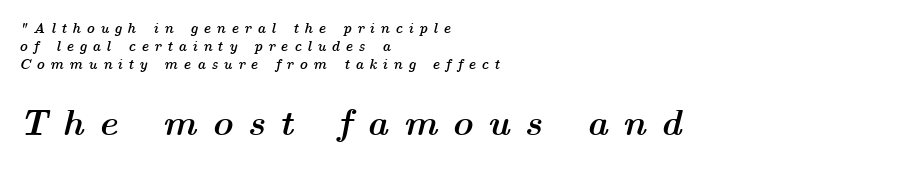
The text carries the slant typical of an italic or oblique font. Type size steps up from the first block to the second. Descender tails drop into unmarked territory. The face used here is proportionally spaced, like ordinary book or web type. Emphasis by weight is at full strength: bold.
